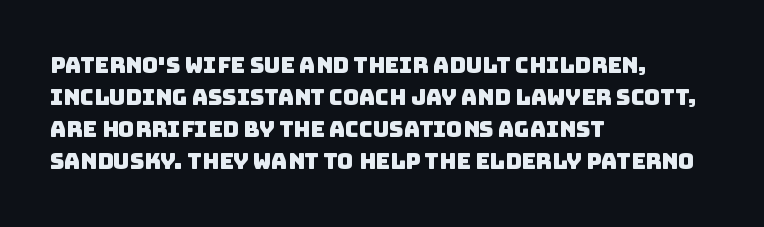
Q: Is the text underlined? A: No.
Q: How is the paragraph aligned? A: Left-aligned.
Q: Is the spacing between letters normal or unusually wide? A: Normal.
Q: Is the spacing between lines tight, normal or loose? A: Normal.
